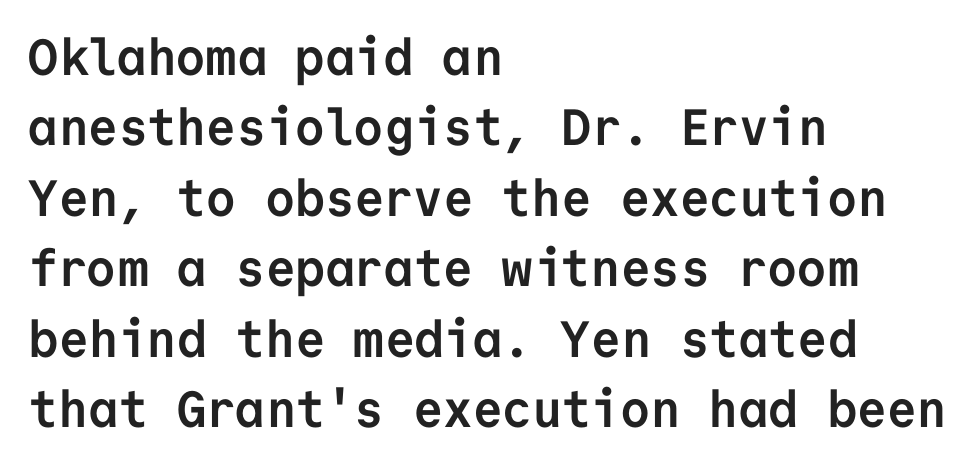
The compositor pushed each line to the left boundary. Each glyph is drawn with heavy, bold strokes. The tracking reads as untouched default to a designer's eye. A typesetter would call this leading conventional body-copy spacing.
